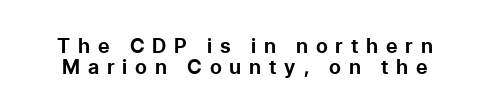
The image shows 20 px bold type, upright; set tight line spacing (1.03x), unusually wide letter spacing (+0.39 em), not underlined.
